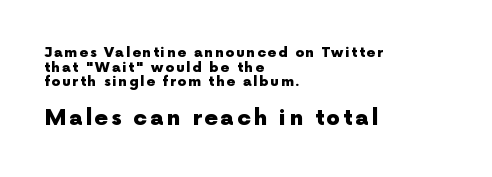
Q: Is the text bold? A: Yes.
Q: Is the text italic (slanted)? A: No, it is upright.
Q: Is the text underlined? A: No.
Q: How is the paragraph aligned? A: Left-aligned.
Q: Is the spacing between lines tight, normal or loose? A: Tight.
Q: Which block of text is set in a larger size, the first (top) or the second (bottom)? A: The second (bottom) one.
